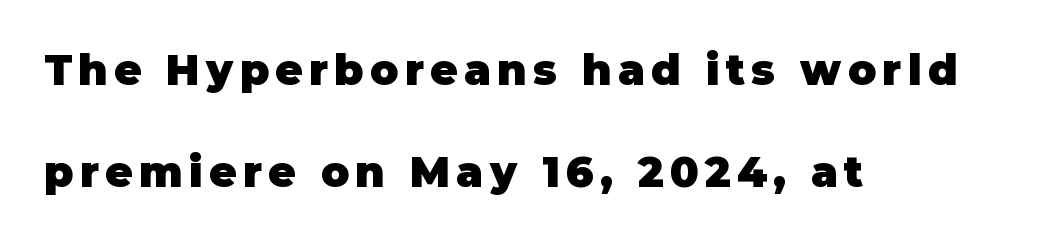
Q: Is the text bold? A: Yes.
Q: Is the text italic (slanted)? A: No, it is upright.
Q: Is the typeface a serif or a sans-serif typeface? A: Sans-serif.
Q: Is the text underlined? A: No.
Q: How is the paragraph aligned? A: Left-aligned.
Q: Is the spacing between lines tight, normal or loose? A: Loose.
Q: Width (condensed, normal, or wide)? A: Normal.
Q: Stroke contrast? A: Low.
Q: x-height? A: Large.
Q: Monospaced? A: No.
